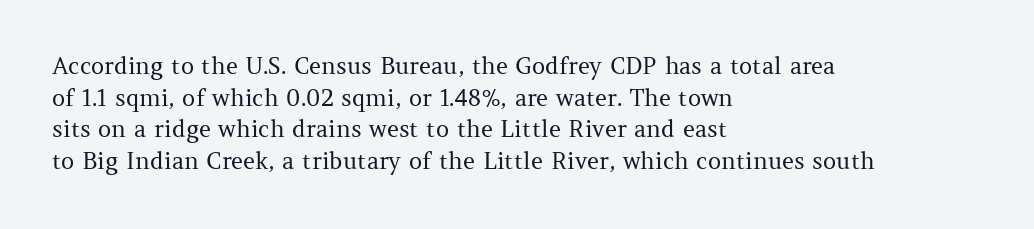
Q: Is the text bold? A: No.
Q: Is the text italic (slanted)? A: No, it is upright.
Q: Is the text underlined? A: No.
Q: How is the paragraph aligned? A: Left-aligned.
Q: Is the spacing between letters normal or unusually wide? A: Normal.
Q: Is the spacing between lines tight, normal or loose? A: Normal.
